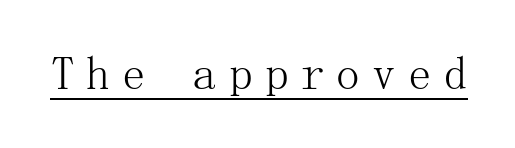
To sum up the face: it has serifs. Spacing between characters has been opened up far beyond the box default. Upright lettering throughout. Stem width sits at or under what a default text font uses.
